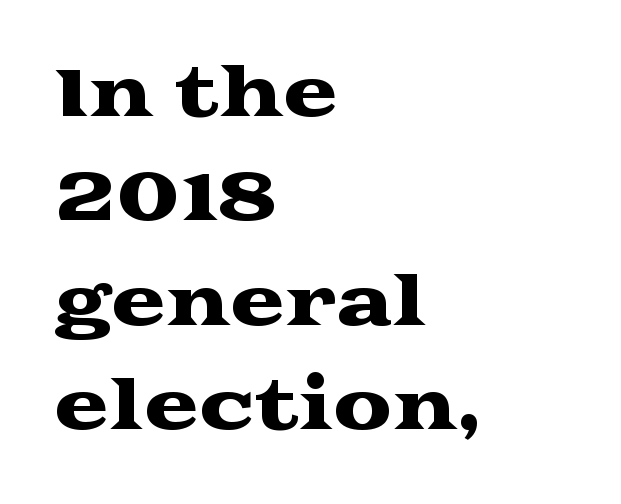
{"serif": "yes", "italic": "no", "width": "wide", "stroke_contrast": "medium", "x_height": "medium", "monospaced": "no", "underline": "no", "align": "left", "line_spacing": "normal", "line_spacing_ratio": 1.58, "letter_spacing": "normal", "letter_spacing_em": 0.0, "glyph_px": 66}
